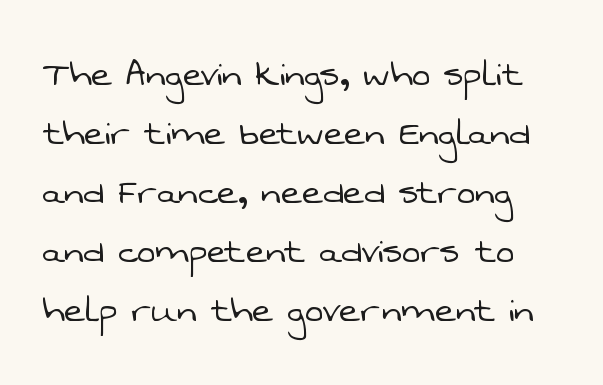
{"serif": "no", "bold": "no", "weight": "light", "width": "normal", "stroke_contrast": "low", "x_height": "medium", "monospaced": "no", "underline": "no", "line_spacing": "normal", "line_spacing_ratio": 1.34, "letter_spacing": "normal", "letter_spacing_em": 0.0, "glyph_px": 44}
